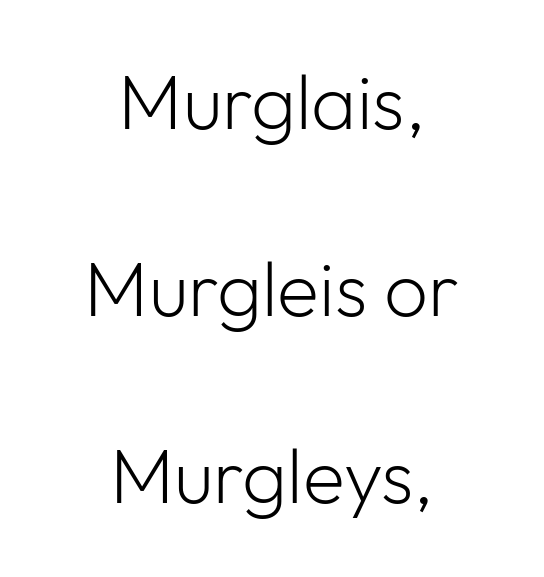
One-word summary of the alignment: center. A clean baseline with only descenders dipping below it. No feet cap the strokes, marking this as sans-serif type. Heaviness? Minimal to ordinary, like unemphasized prose. You could call the tracking neutral — neither tight nor loose.
